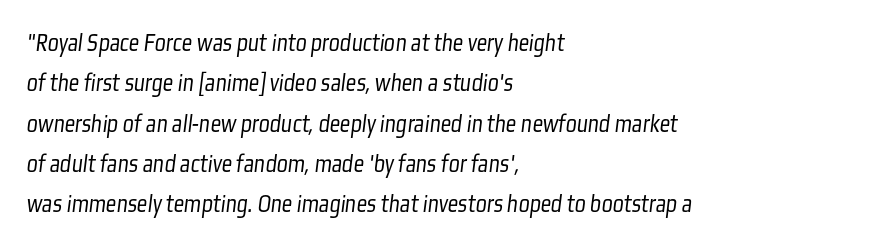
{"bold": "no", "underline": "no", "align": "left", "line_spacing": "normal", "line_spacing_ratio": 1.55, "letter_spacing": "normal", "letter_spacing_em": 0.0, "glyph_px": 26}
